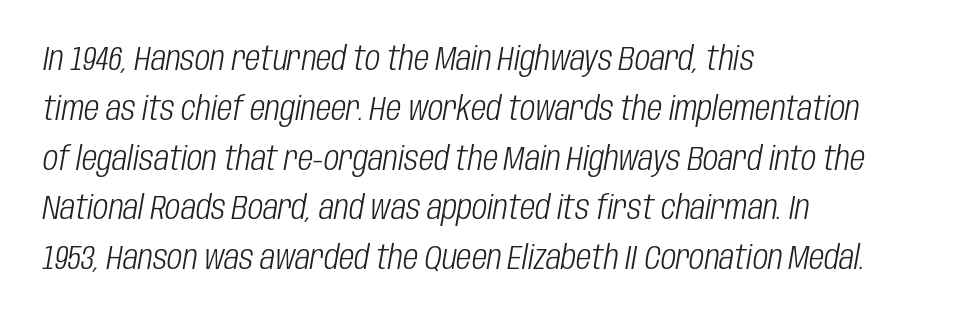
{"italic": "yes", "lean": "right", "slant_degrees": 10, "bold": "no", "weight": "light", "width": "condensed", "stroke_contrast": "low", "x_height": "large", "monospaced": "no", "underline": "no", "align": "left", "line_spacing": "normal", "line_spacing_ratio": 1.51, "letter_spacing": "normal", "letter_spacing_em": 0.0, "glyph_px": 33}
